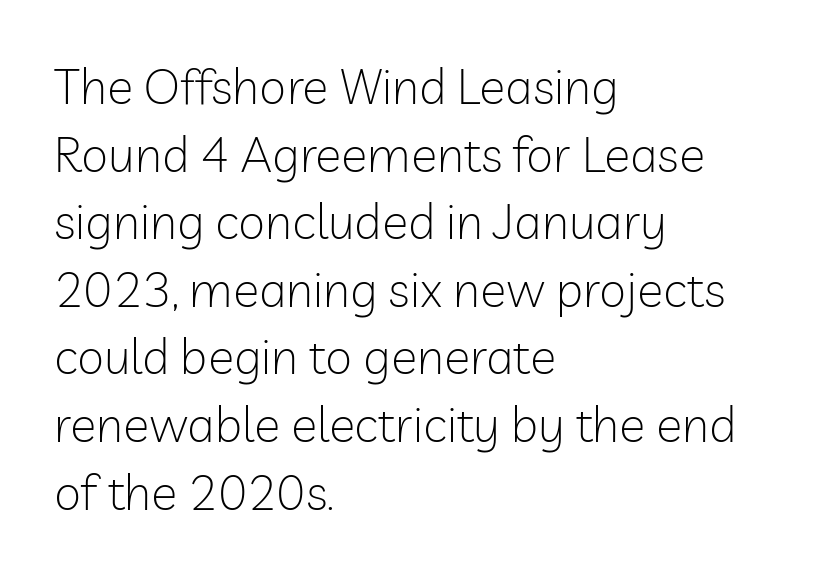
{"serif": "no", "italic": "no", "bold": "no", "weight": "light", "width": "normal", "stroke_contrast": "low", "x_height": "medium", "monospaced": "no", "underline": "no", "align": "left", "line_spacing": "normal", "line_spacing_ratio": 1.38, "letter_spacing": "normal", "letter_spacing_em": 0.0, "glyph_px": 49}
